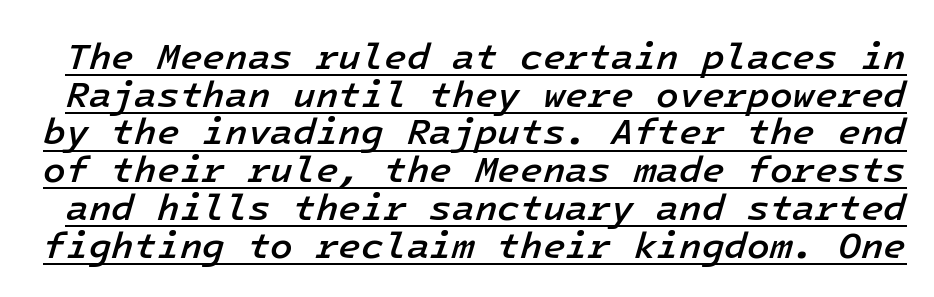
The image shows 37 px semibold type, italic (leaning right); set tight line spacing (1.02x), normal letter spacing, underlined; low stroke contrast and a medium x-height.
